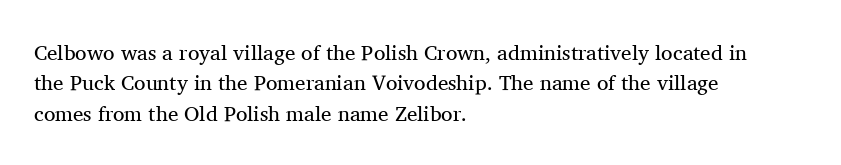
The image shows 21 px text type, upright; set left-aligned, normal line spacing (1.45x), normal letter spacing, not underlined.
